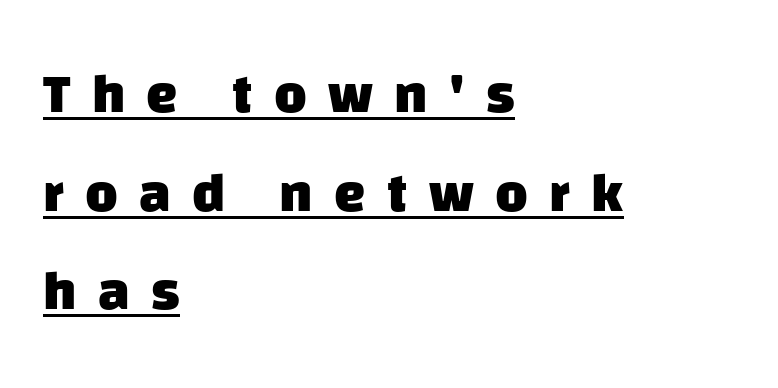
Q: Is the text bold? A: Yes.
Q: Is the typeface a serif or a sans-serif typeface? A: Sans-serif.
Q: Is the text underlined? A: Yes.
Q: How is the paragraph aligned? A: Left-aligned.
Q: Is the spacing between letters normal or unusually wide? A: Unusually wide.
Q: Width (condensed, normal, or wide)? A: Normal.
Q: Stroke contrast? A: Low.
Q: x-height? A: Large.
Q: Monospaced? A: No.
